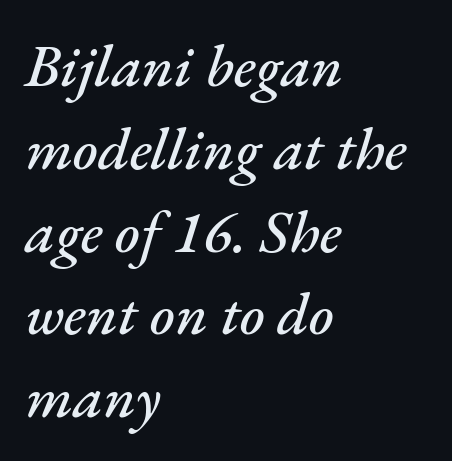
Q: Is the text italic (slanted)? A: Yes, it leans right by about 17 degrees.
Q: Is the text underlined? A: No.
Q: How is the paragraph aligned? A: Left-aligned.
Q: Is the spacing between letters normal or unusually wide? A: Normal.
Q: Is the spacing between lines tight, normal or loose? A: Normal.
Q: Width (condensed, normal, or wide)? A: Normal.
Q: Stroke contrast? A: Medium.
Q: x-height? A: Small.
Q: Monospaced? A: No.
